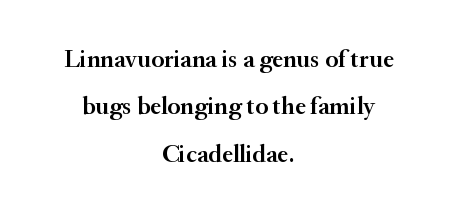
The image shows 25 px text type, upright; set centered, loose line spacing (1.9x), normal letter spacing, not underlined.
